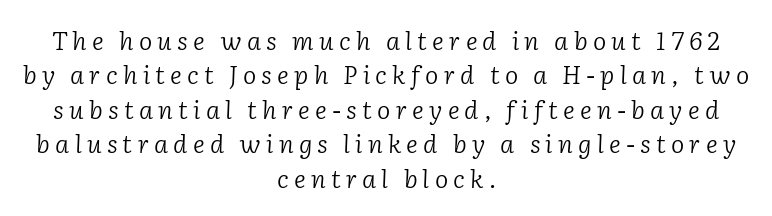
{"italic": "yes", "lean": "right", "slant_degrees": 2, "bold": "no", "underline": "no", "align": "center", "line_spacing": "normal", "line_spacing_ratio": 1.38, "letter_spacing": "wide", "letter_spacing_em": 0.21, "glyph_px": 25}
